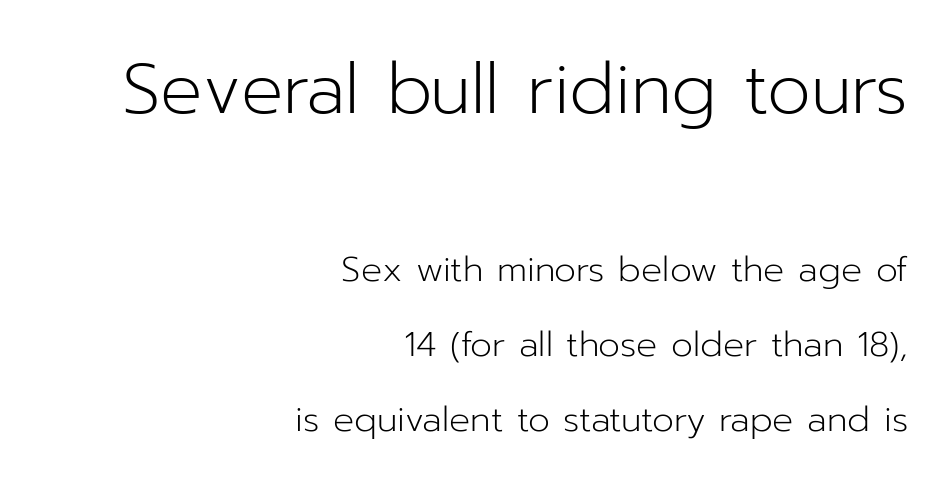
The image shows 70 px light sans-serif type, upright; set right-aligned, loose line spacing (2.14x), normal letter spacing, not underlined; the first (top) block is 2.0x larger; low stroke contrast and a medium x-height.
